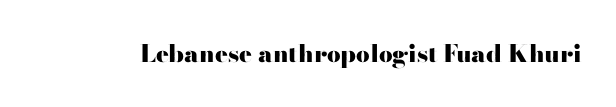
What stands out about the letter spacing? Nothing — it is the standard amount. Upright lettering throughout. Bold? Absolutely — the strokes are thick and heavy. The glyphs are unaccompanied by any horizontal stroke below them.
